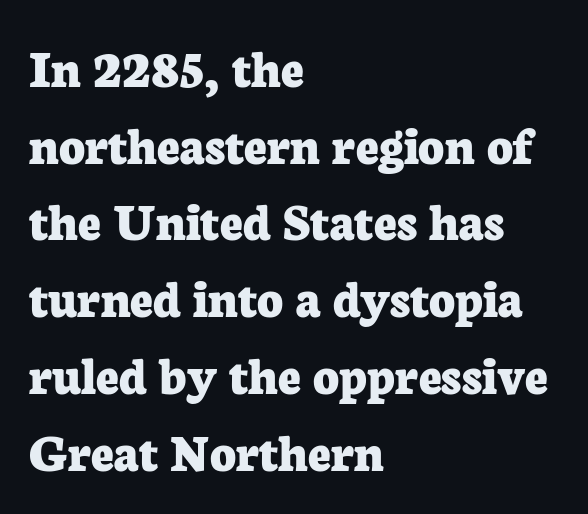
{"serif": "yes", "italic": "no", "bold": "yes", "weight": "bold", "width": "normal", "stroke_contrast": "low", "x_height": "medium", "monospaced": "no", "underline": "no", "align": "left", "line_spacing": "normal", "line_spacing_ratio": 1.37, "letter_spacing": "normal", "letter_spacing_em": 0.0, "glyph_px": 56}
